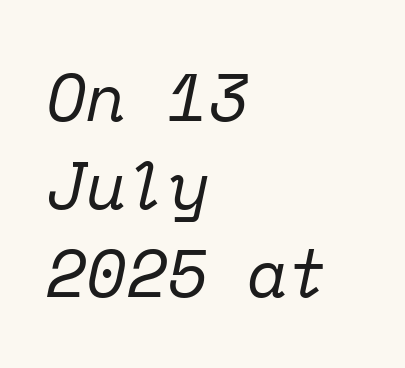
{"serif": "yes", "italic": "yes", "lean": "right", "slant_degrees": 12, "bold": "no", "weight": "regular", "width": "normal", "stroke_contrast": "low", "x_height": "medium", "monospaced": "yes", "underline": "no", "align": "left", "line_spacing": "normal", "line_spacing_ratio": 1.33, "letter_spacing": "normal", "letter_spacing_em": 0.0, "glyph_px": 66}
